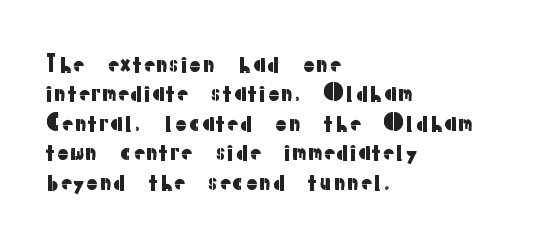
Reading down the block, your eye returns to a fixed left position each line. The type sits square on the baseline with zero lean. The space directly below the letters is spotless. Notice how descenders clear the ascenders below comfortably — that's standard leading. Each word holds together tightly as a unit, with standard inter-letter gaps.
